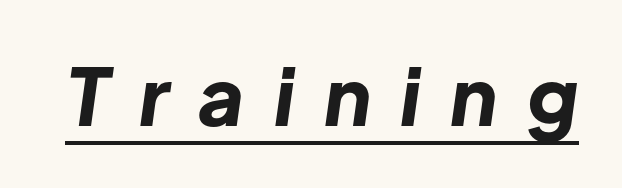
Q: Is the text bold? A: Yes.
Q: Is the text italic (slanted)? A: Yes, it leans right by about 8 degrees.
Q: Is the text underlined? A: Yes.
Q: Is the spacing between letters normal or unusually wide? A: Unusually wide.
Q: Width (condensed, normal, or wide)? A: Normal.
Q: Stroke contrast? A: Low.
Q: x-height? A: Medium.
Q: Monospaced? A: No.
